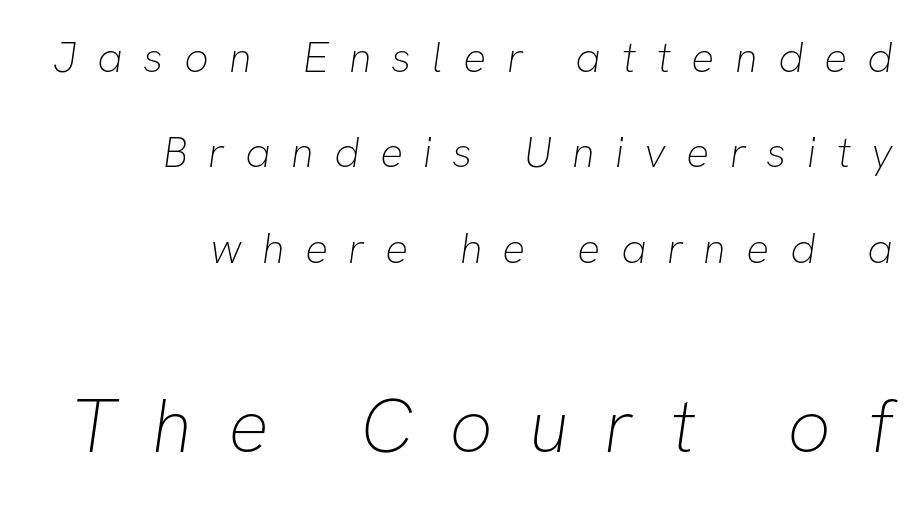
A typesetter would call this proportional, since set widths differ per character. You get the small type first, then a jump to larger type. Are there feet on the stems? There aren't — it's a sans. Alignment: flush right. Regarding leading, the lines here are spaced well apart. Stems here are at most as thick as an everyday book face.
